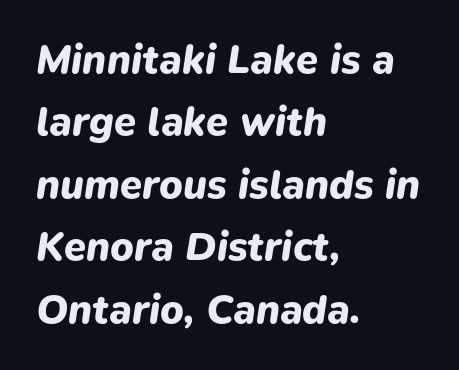
The image shows 40 px heavy type, italic (leaning right); set left-aligned, normal line spacing (1.56x), normal letter spacing, not underlined; low stroke contrast and a medium x-height.
